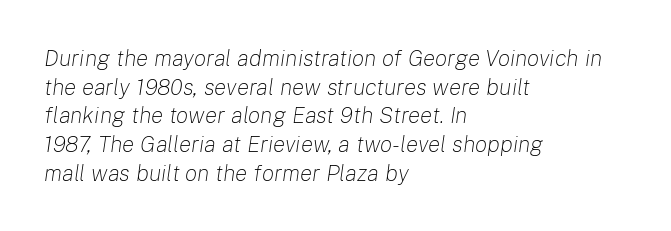
The image shows 23 px text type, italic (leaning right); set left-aligned, normal line spacing (1.25x), normal letter spacing, not underlined.
